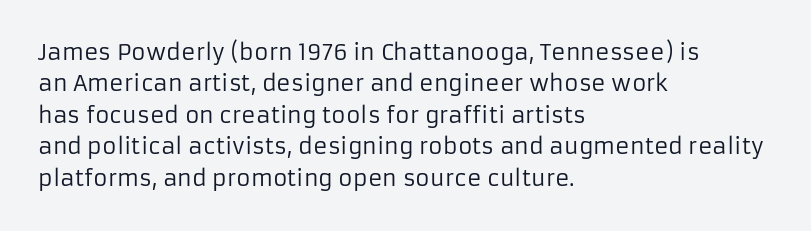
{"italic": "no", "bold": "no", "underline": "no", "align": "left", "line_spacing": "normal", "line_spacing_ratio": 1.43, "letter_spacing": "normal", "letter_spacing_em": 0.0, "glyph_px": 22}
